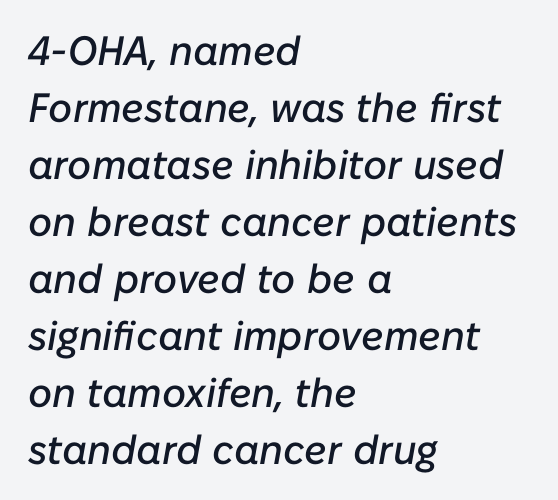
The image shows 41 px text type, italic (leaning right); set left-aligned, normal line spacing (1.39x), normal letter spacing, not underlined; low stroke contrast and a medium x-height.
